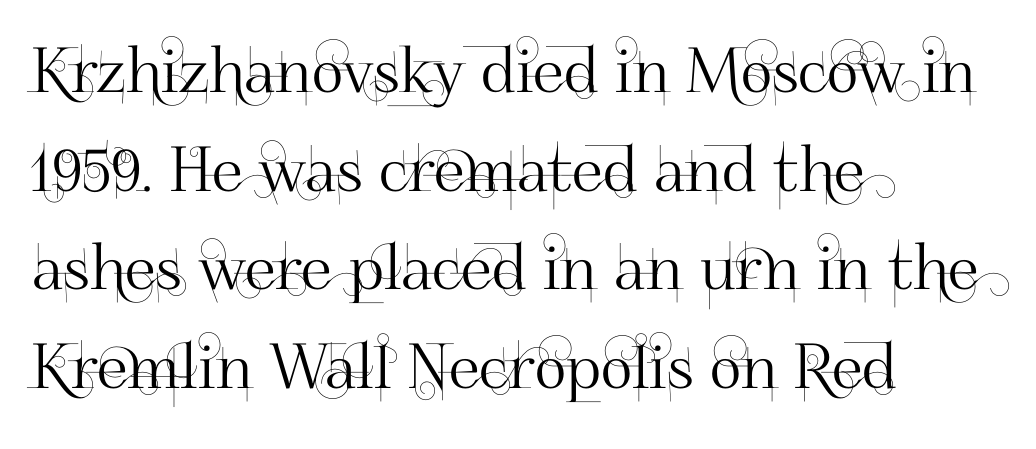
This sample uses plain, unmodified letter spacing. Font category for this specimen: sans-serif. Leading: standard. Style check: upright. Any mark beneath the type? The region is blank. The rag falls on the right side of this text block.
